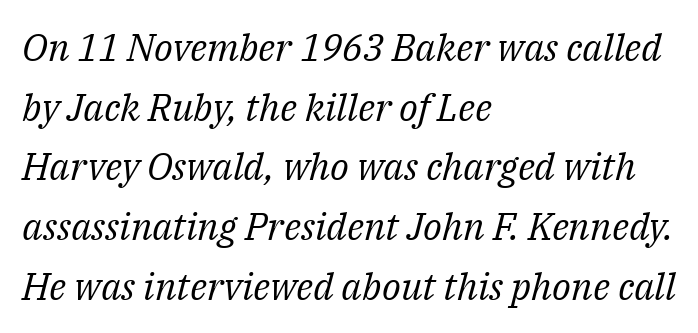
{"serif": "yes", "italic": "yes", "lean": "right", "slant_degrees": 14, "bold": "no", "weight": "regular", "width": "normal", "stroke_contrast": "medium", "x_height": "medium", "monospaced": "no", "underline": "no", "align": "left", "line_spacing": "normal", "line_spacing_ratio": 1.57, "letter_spacing": "normal", "letter_spacing_em": 0.0, "glyph_px": 38}
